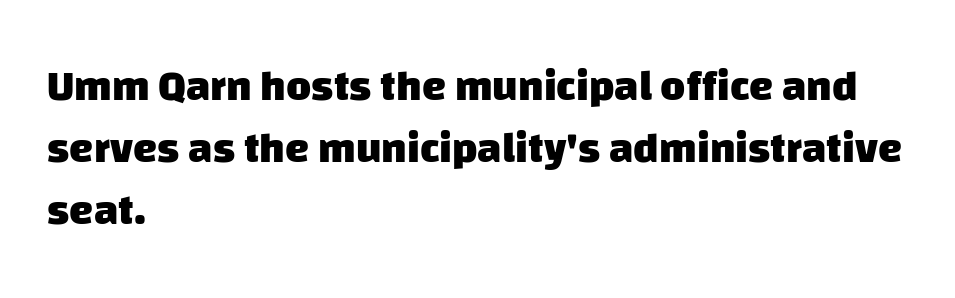
{"serif": "no", "bold": "yes", "weight": "heavy", "width": "normal", "stroke_contrast": "low", "x_height": "large", "monospaced": "no", "underline": "no", "align": "left", "line_spacing": "normal", "line_spacing_ratio": 1.44, "letter_spacing": "normal", "letter_spacing_em": 0.0, "glyph_px": 43}
